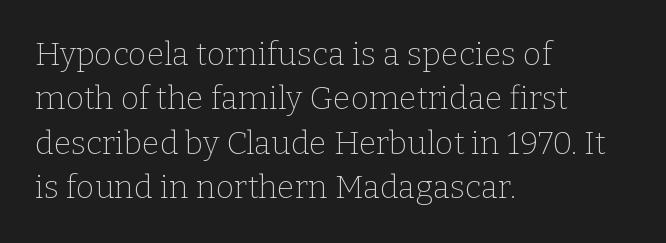
{"serif": "yes", "italic": "no", "bold": "no", "weight": "thin", "width": "normal", "stroke_contrast": "low", "x_height": "medium", "monospaced": "no", "underline": "no", "align": "left", "line_spacing": "normal", "line_spacing_ratio": 1.39, "letter_spacing": "normal", "letter_spacing_em": 0.0, "glyph_px": 32}
